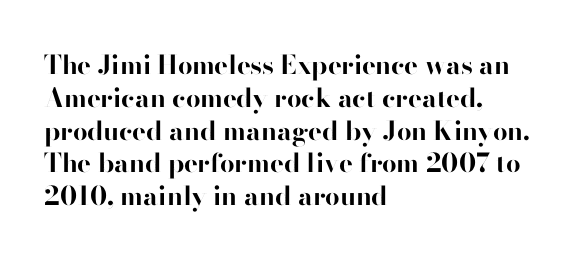
{"italic": "no", "bold": "yes", "underline": "no", "align": "left", "line_spacing": "normal", "line_spacing_ratio": 1.26, "letter_spacing": "normal", "letter_spacing_em": 0.0, "glyph_px": 26}
